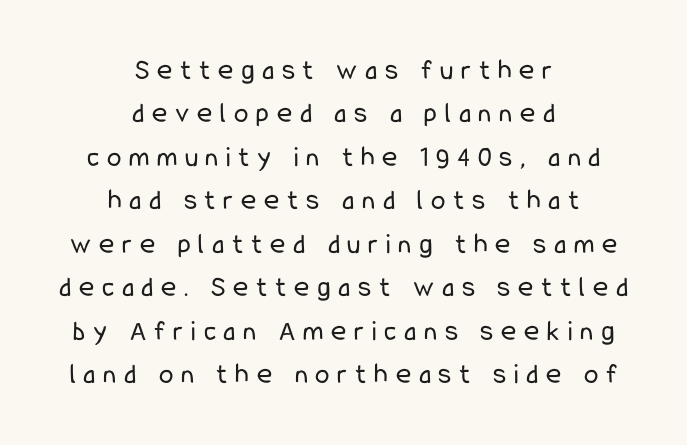
The paragraph has two soft edges and a firm central axis. Each row of text sits above clean, open space. Normally led — the rows are evenly, conventionally spaced. Compared with a typical body face, this is equally light or lighter still. This is the regular roman posture of the typeface.
